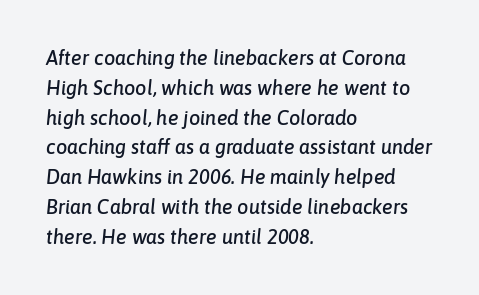
The image shows 20 px text type, italic (leaning right); set left-aligned, normal line spacing (1.49x), normal letter spacing, not underlined.
